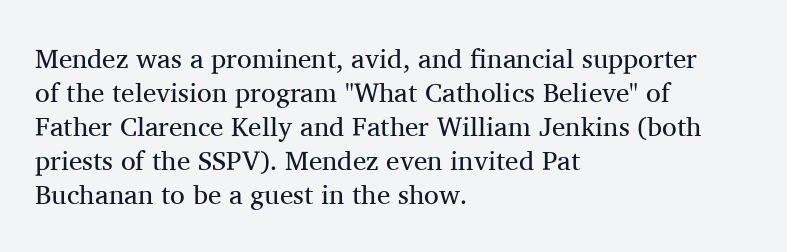
{"italic": "no", "bold": "no", "underline": "no", "align": "left", "line_spacing": "normal", "line_spacing_ratio": 1.26, "letter_spacing": "normal", "letter_spacing_em": 0.0, "glyph_px": 27}
